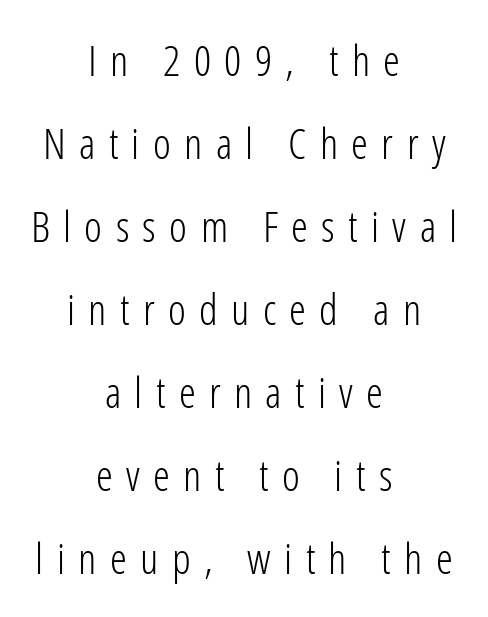
{"serif": "no", "italic": "no", "bold": "no", "weight": "light", "width": "condensed", "stroke_contrast": "low", "x_height": "medium", "monospaced": "no", "underline": "no", "align": "center", "line_spacing": "loose", "line_spacing_ratio": 1.93, "letter_spacing": "wide", "letter_spacing_em": 0.31, "glyph_px": 43}
